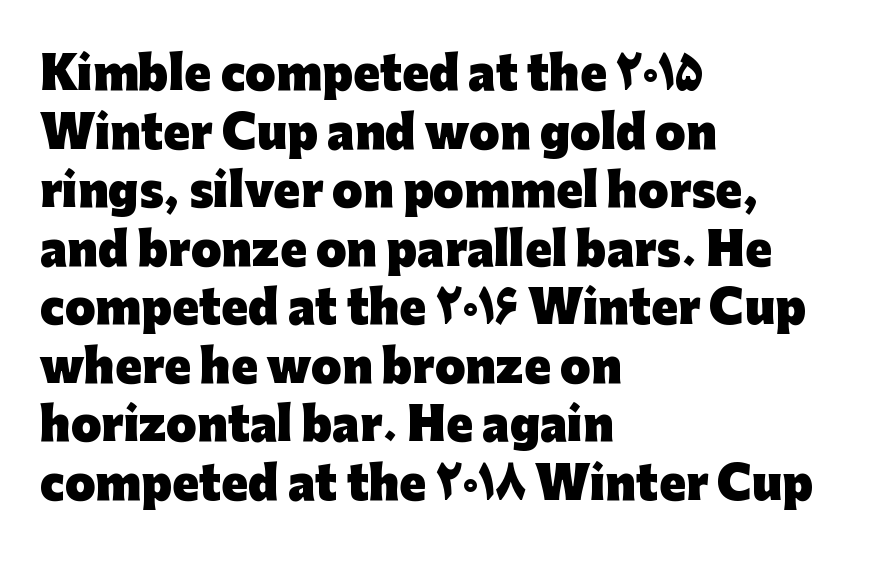
{"serif": "no", "italic": "no", "bold": "yes", "weight": "heavy", "width": "normal", "stroke_contrast": "low", "x_height": "medium", "monospaced": "no", "underline": "no", "align": "left", "line_spacing": "normal", "line_spacing_ratio": 1.33, "letter_spacing": "normal", "letter_spacing_em": 0.0, "glyph_px": 44}
